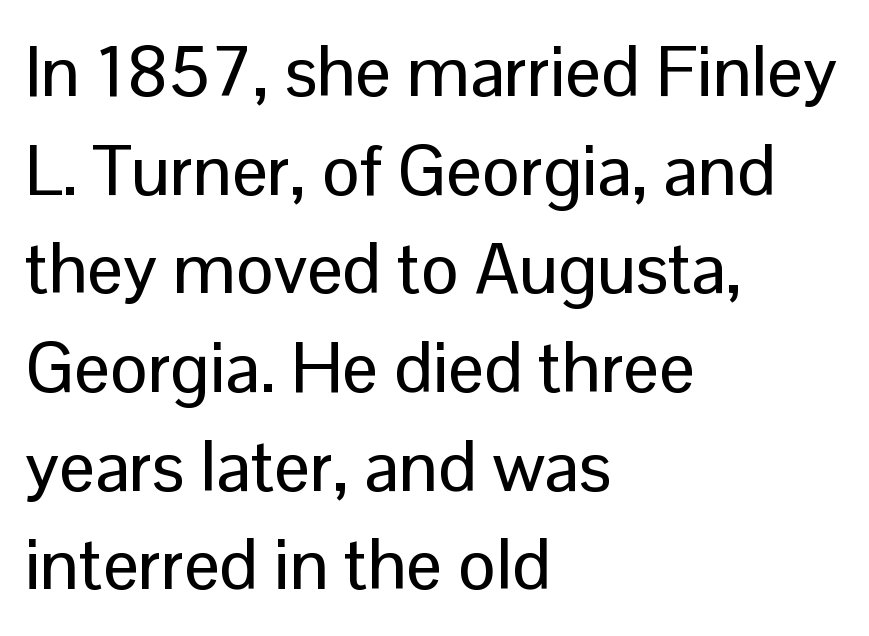
{"serif": "no", "italic": "no", "width": "normal", "stroke_contrast": "low", "x_height": "medium", "monospaced": "no", "underline": "no", "align": "left", "line_spacing": "normal", "line_spacing_ratio": 1.39, "letter_spacing": "normal", "letter_spacing_em": 0.0, "glyph_px": 71}
